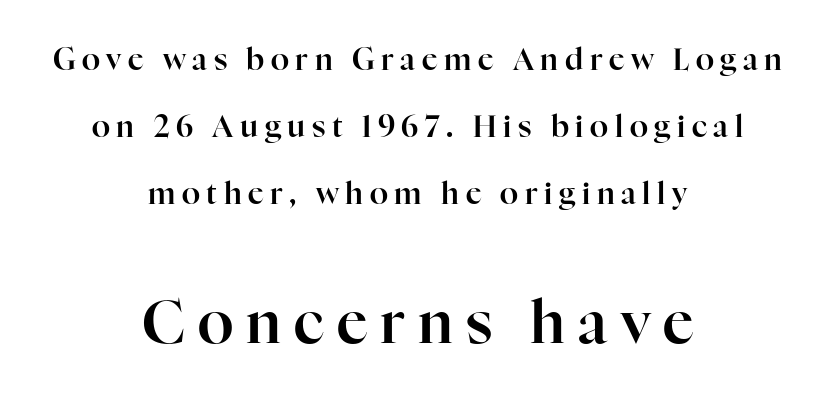
{"serif": "yes", "italic": "no", "width": "normal", "stroke_contrast": "high", "x_height": "medium", "monospaced": "no", "underline": "no", "align": "center", "line_spacing": "loose", "line_spacing_ratio": 2.24, "letter_spacing": "wide", "letter_spacing_em": 0.22, "larger_block": "second", "size_ratio": 1.97, "glyph_px": 59}
